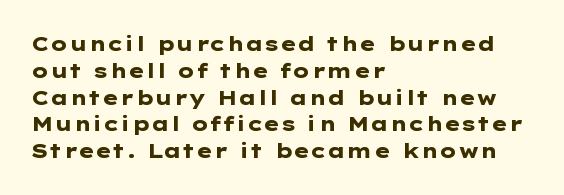
It's the straight-up-and-down kind of type. The letters sit at their default tracking, neither squeezed nor spread. Line starts are locked; line ends wander. This is heavy type, rendered in bold. Baseline-to-baseline distance is the conventional proportion of letter height.
